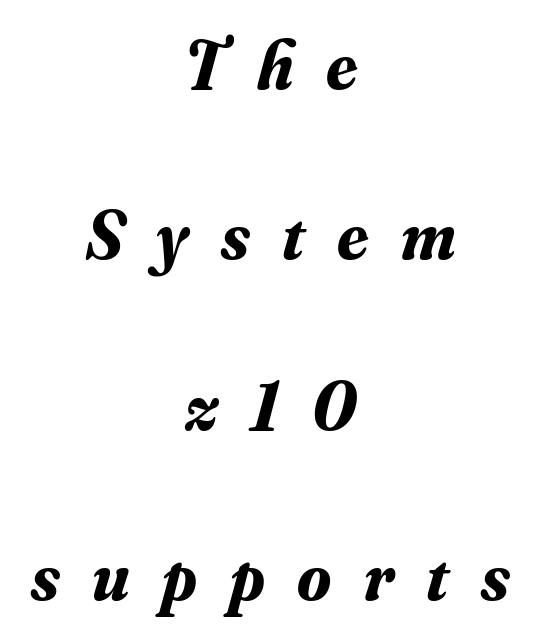
Q: Is the text bold? A: Yes.
Q: Is the text italic (slanted)? A: Yes, it leans right by about 16 degrees.
Q: Is the typeface a serif or a sans-serif typeface? A: Serif.
Q: Is the text underlined? A: No.
Q: How is the paragraph aligned? A: Centered.
Q: Is the spacing between letters normal or unusually wide? A: Unusually wide.
Q: Is the spacing between lines tight, normal or loose? A: Loose.
Q: Width (condensed, normal, or wide)? A: Normal.
Q: Stroke contrast? A: Medium.
Q: x-height? A: Small.
Q: Monospaced? A: No.
